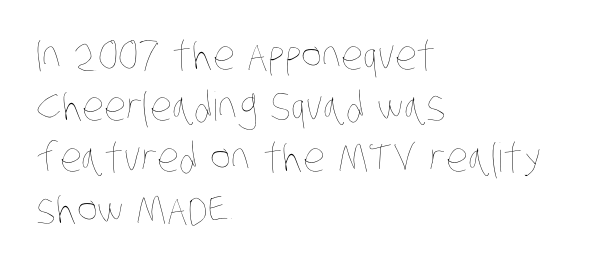
This is not heavy type; no bold has been used. Horizontally, the lines are justified to the leading edge only. Standard letterfit; no display-style spreading of the glyphs. Normally led — the rows are evenly, conventionally spaced.
